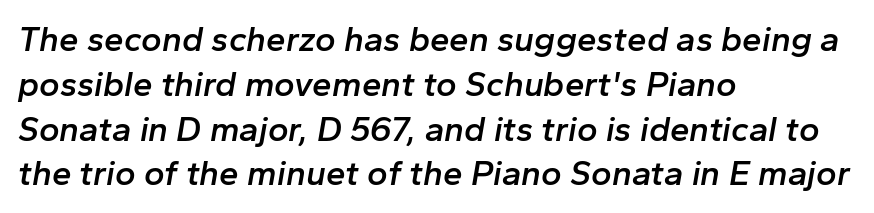
The passage shown is not underscored anywhere. Alignment: flush left. Successive baselines arrive at the customary interval. Weight: semibold (demi). The passage shown is typed in a proportional face where columns would drift. Glyph-to-glyph distance matches everyday printed text.
